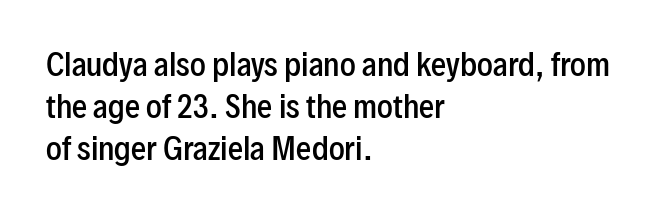
This sample is left-justified, so line endings fall wherever the words run out. Every stem runs plumb, perpendicular to the baseline. The zone under the glyphs is completely vacant. Caption: standard tracking, unaltered. Every letter is mildly thick-stroked: semibold rather than bold. The passage shown is typed in a proportional face where columns would drift.
